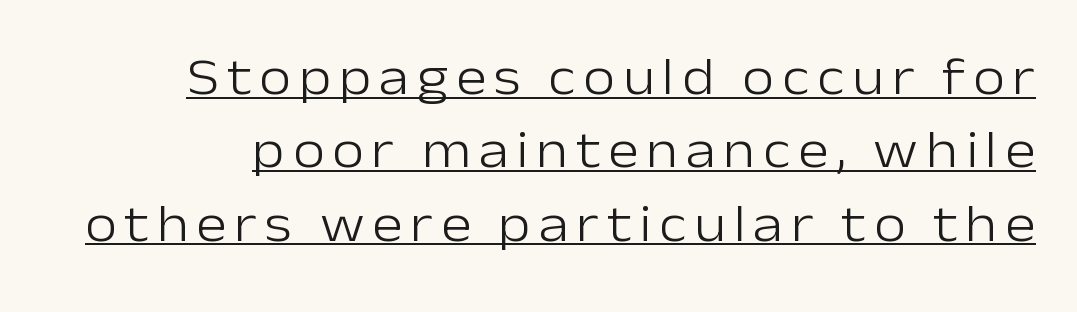
{"serif": "no", "italic": "no", "bold": "no", "weight": "light", "width": "normal", "stroke_contrast": "low", "x_height": "medium", "monospaced": "no", "underline": "yes", "line_spacing": "normal", "line_spacing_ratio": 1.41, "glyph_px": 52}
